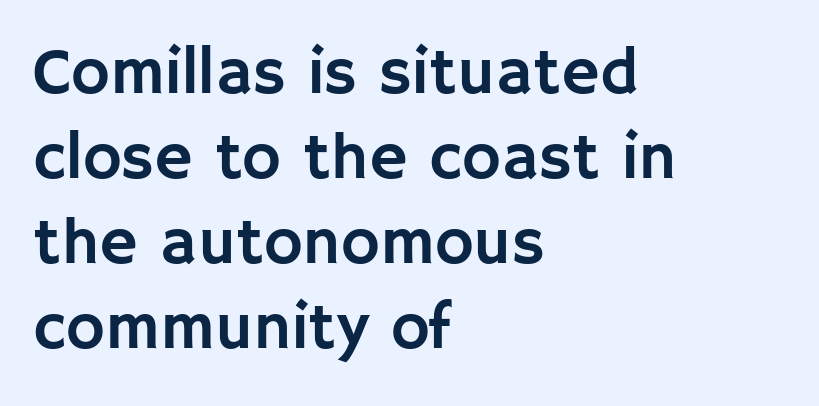
Think of a printed novel: that variable character pitch is what you see here. The type family on display is of the sans-serif kind. The block of text has a typical density, with ordinary space between rows. Does the lettering tilt? It doesn't — this is upright.
